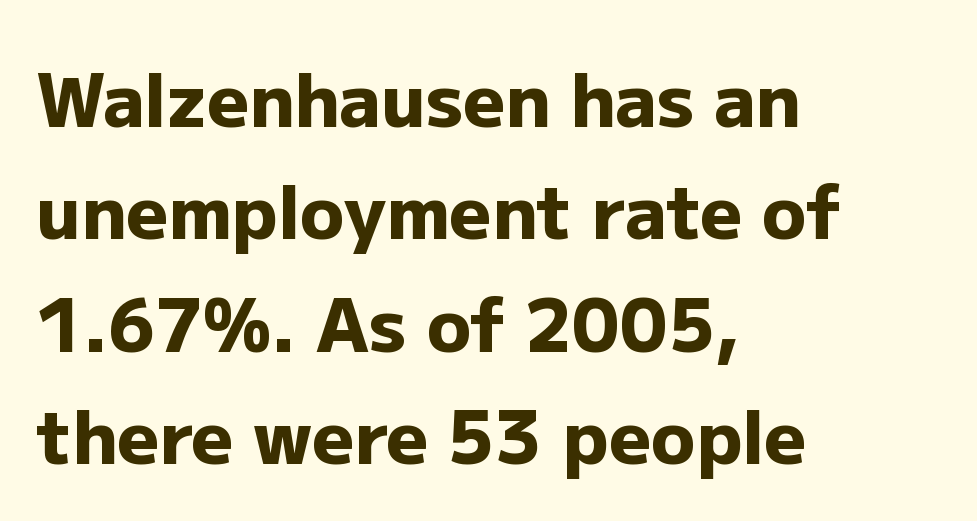
Character widths vary here, with narrow letters taking less room than wide ones. This is roman type, the default non-slanted kind. No word sits above an underline. Observe the ordinary spacing: letters are neighbours, not strangers. Every row of glyphs begins at an identical x-position on the left.
